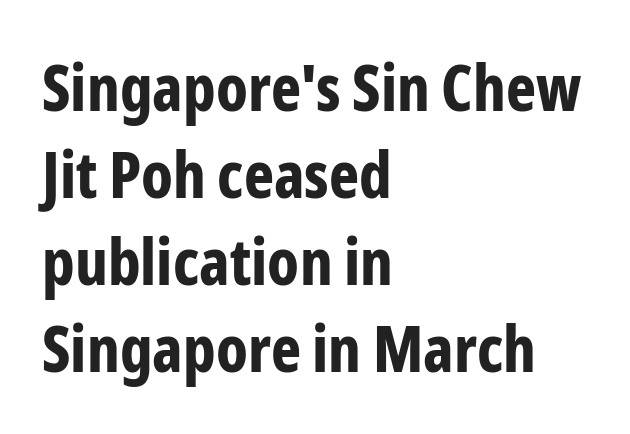
{"serif": "no", "italic": "no", "bold": "yes", "weight": "bold", "width": "condensed", "stroke_contrast": "low", "x_height": "medium", "monospaced": "no", "underline": "no", "align": "left", "line_spacing": "normal", "line_spacing_ratio": 1.36, "letter_spacing": "normal", "letter_spacing_em": 0.0, "glyph_px": 64}
